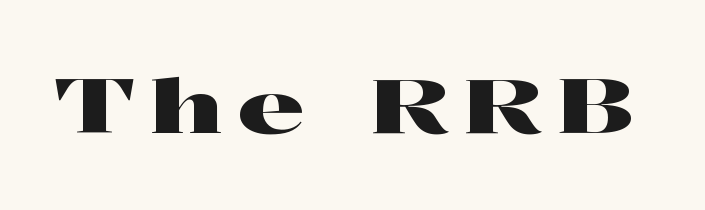
Q: Is the text italic (slanted)? A: No, it is upright.
Q: Is the typeface a serif or a sans-serif typeface? A: Serif.
Q: Is the text underlined? A: No.
Q: Is the spacing between letters normal or unusually wide? A: Unusually wide.
Q: Width (condensed, normal, or wide)? A: Wide.
Q: Stroke contrast? A: High.
Q: x-height? A: Medium.
Q: Monospaced? A: No.
